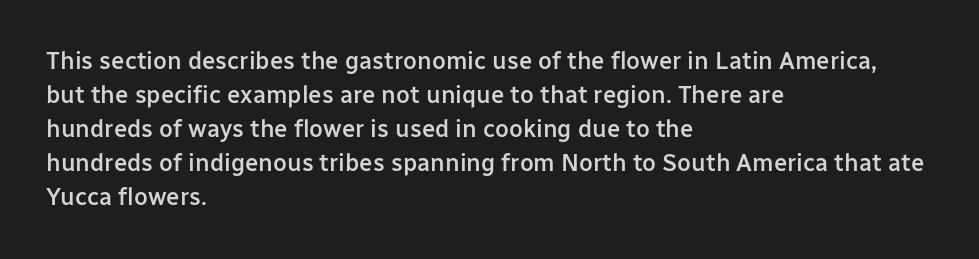
The image shows 24 px text type, upright; set left-aligned, normal line spacing (1.42x), normal letter spacing, not underlined.
